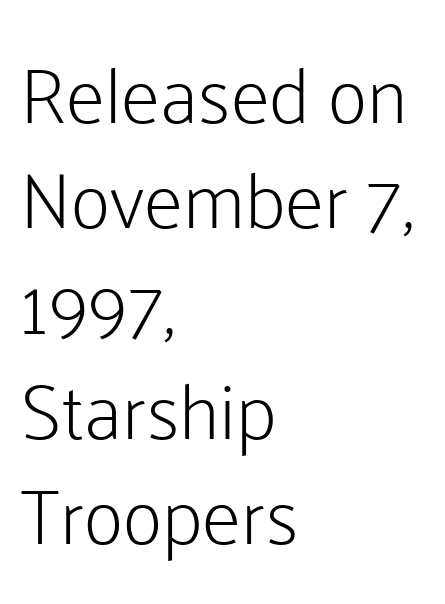
{"serif": "no", "italic": "no", "bold": "no", "weight": "light", "width": "normal", "stroke_contrast": "low", "x_height": "medium", "monospaced": "no", "underline": "no", "align": "left", "line_spacing": "normal", "line_spacing_ratio": 1.35, "letter_spacing": "normal", "letter_spacing_em": 0.0, "glyph_px": 78}
